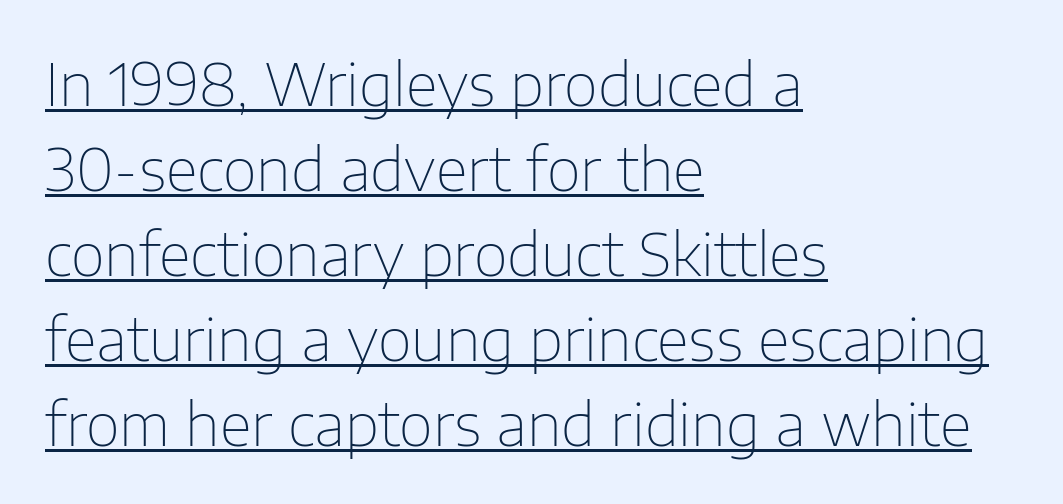
Q: Is the text bold? A: No.
Q: Is the text italic (slanted)? A: No, it is upright.
Q: Is the typeface a serif or a sans-serif typeface? A: Sans-serif.
Q: Is the text underlined? A: Yes.
Q: How is the paragraph aligned? A: Left-aligned.
Q: Is the spacing between letters normal or unusually wide? A: Normal.
Q: Is the spacing between lines tight, normal or loose? A: Normal.
Q: Width (condensed, normal, or wide)? A: Normal.
Q: Stroke contrast? A: Low.
Q: x-height? A: Medium.
Q: Monospaced? A: No.
